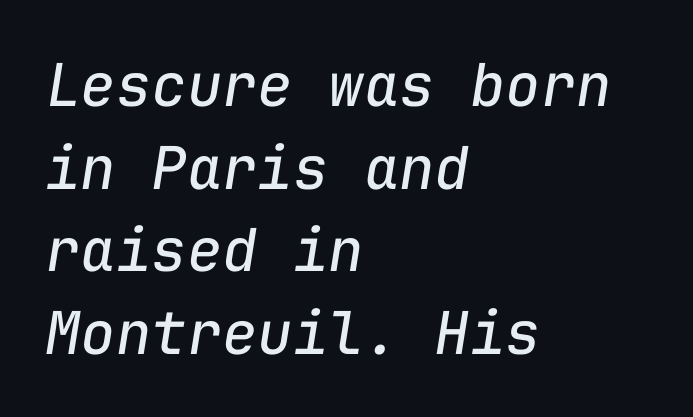
{"italic": "yes", "lean": "right", "slant_degrees": 9, "bold": "no", "weight": "regular", "width": "normal", "stroke_contrast": "low", "x_height": "medium", "monospaced": "yes", "underline": "no", "align": "left", "line_spacing": "normal", "line_spacing_ratio": 1.4, "letter_spacing": "normal", "letter_spacing_em": 0.0, "glyph_px": 59}
